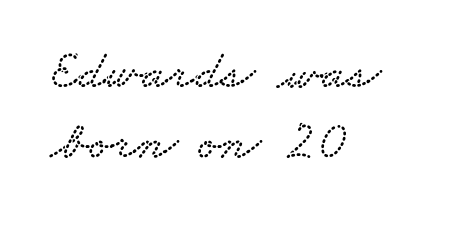
{"serif": "yes", "width": "wide", "stroke_contrast": "low", "x_height": "small", "monospaced": "no", "underline": "no", "align": "left", "line_spacing": "normal", "line_spacing_ratio": 1.3, "letter_spacing": "normal", "letter_spacing_em": 0.0, "glyph_px": 54}
